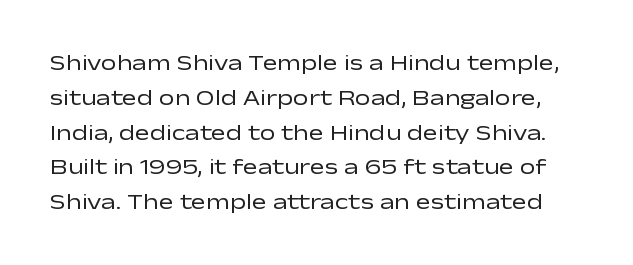
{"italic": "no", "bold": "no", "underline": "no", "line_spacing": "normal", "line_spacing_ratio": 1.58, "letter_spacing": "normal", "letter_spacing_em": 0.0, "glyph_px": 22}
